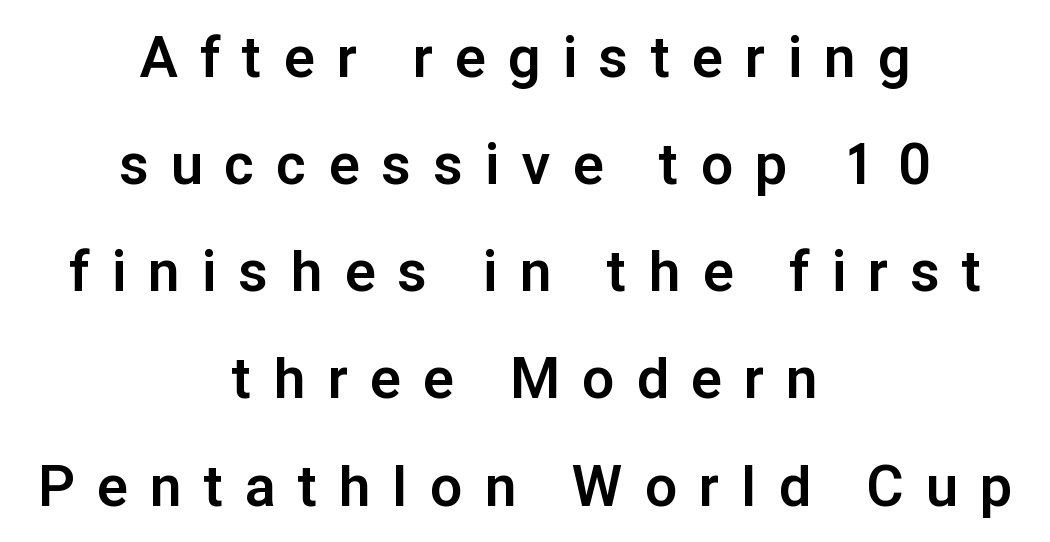
Think of a printed novel: that variable character pitch is what you see here. Vertical strokes here are truly vertical. The space beneath each line is pristine and unruled. Typographically, this falls in the sans-serif category.
